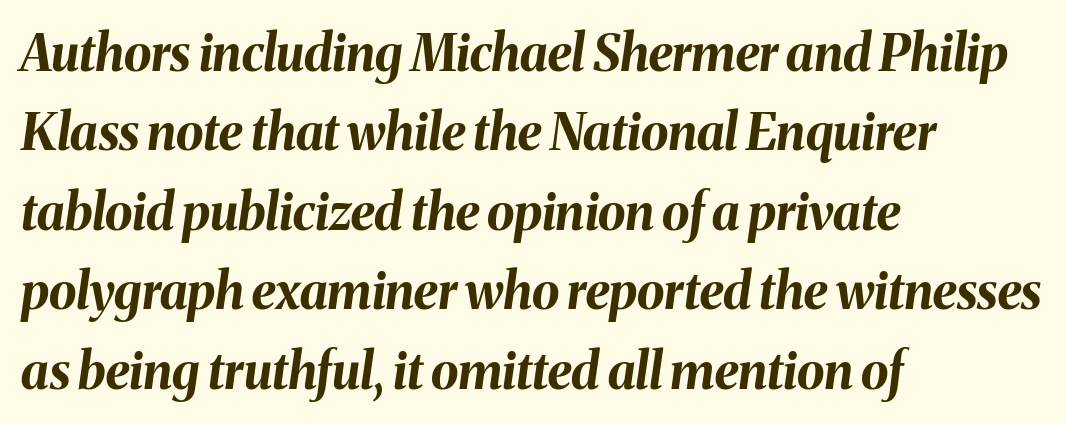
{"italic": "yes", "lean": "right", "slant_degrees": 8, "bold": "yes", "weight": "bold", "width": "normal", "stroke_contrast": "medium", "x_height": "medium", "monospaced": "no", "underline": "no", "align": "left", "line_spacing": "normal", "line_spacing_ratio": 1.59, "letter_spacing": "normal", "letter_spacing_em": 0.0, "glyph_px": 50}
